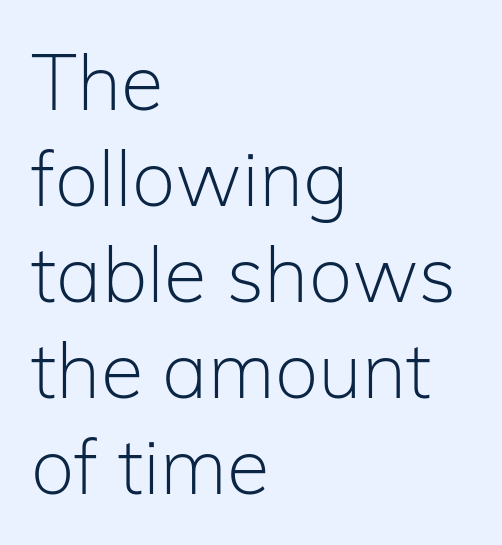
Q: Is the text bold? A: No.
Q: Is the text italic (slanted)? A: No, it is upright.
Q: Is the typeface a serif or a sans-serif typeface? A: Sans-serif.
Q: Is the text underlined? A: No.
Q: How is the paragraph aligned? A: Left-aligned.
Q: Is the spacing between letters normal or unusually wide? A: Normal.
Q: Width (condensed, normal, or wide)? A: Normal.
Q: Stroke contrast? A: Low.
Q: x-height? A: Medium.
Q: Monospaced? A: No.
